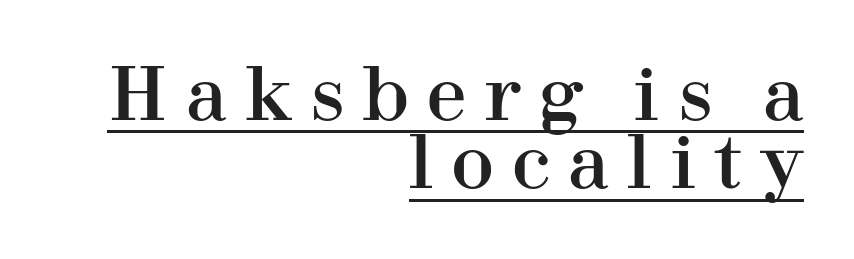
Q: Is the text italic (slanted)? A: No, it is upright.
Q: Is the typeface a serif or a sans-serif typeface? A: Serif.
Q: Is the text underlined? A: Yes.
Q: How is the paragraph aligned? A: Right-aligned.
Q: Is the spacing between letters normal or unusually wide? A: Unusually wide.
Q: Is the spacing between lines tight, normal or loose? A: Tight.
Q: Width (condensed, normal, or wide)? A: Normal.
Q: Stroke contrast? A: High.
Q: x-height? A: Medium.
Q: Monospaced? A: No.
